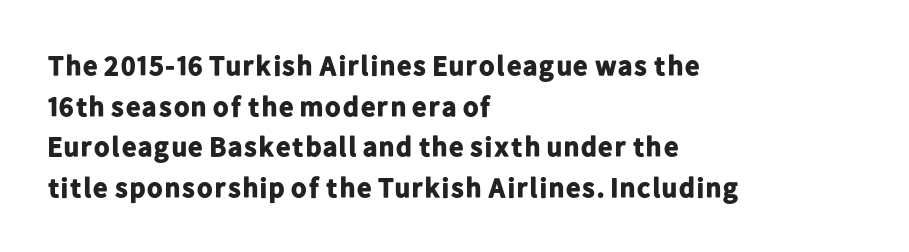
These lines are composed in type without serifs. Between one letter and the next there's only the usual sliver of space. A typesetter would call this proportional, since set widths differ per character. Regular leading. The strip under each line holds only bare page.
